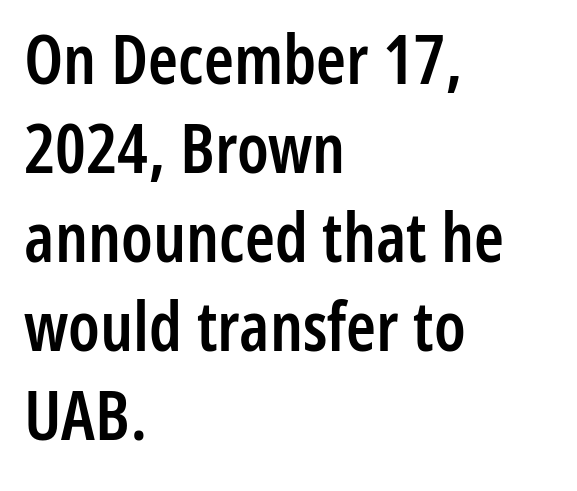
{"serif": "no", "italic": "no", "bold": "semi", "weight": "semibold", "width": "condensed", "stroke_contrast": "low", "x_height": "medium", "monospaced": "no", "underline": "no", "align": "left", "line_spacing": "normal", "line_spacing_ratio": 1.31, "letter_spacing": "normal", "letter_spacing_em": 0.0, "glyph_px": 68}
